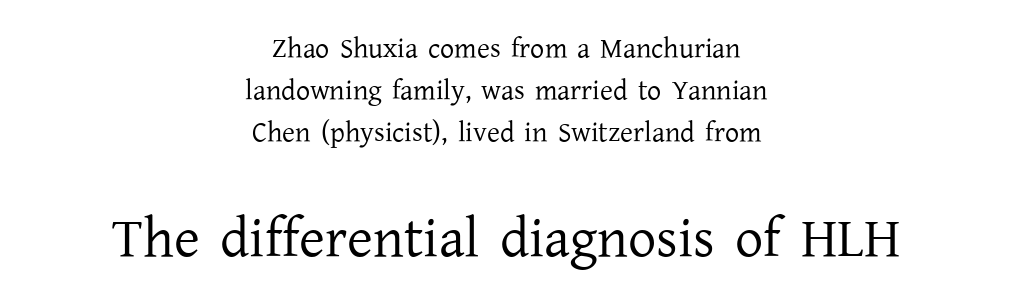
Q: Is the text bold? A: No.
Q: Is the text italic (slanted)? A: No, it is upright.
Q: Is the typeface a serif or a sans-serif typeface? A: Serif.
Q: Is the text underlined? A: No.
Q: How is the paragraph aligned? A: Centered.
Q: Is the spacing between letters normal or unusually wide? A: Normal.
Q: Is the spacing between lines tight, normal or loose? A: Normal.
Q: Which block of text is set in a larger size, the first (top) or the second (bottom)? A: The second (bottom) one.
Q: Width (condensed, normal, or wide)? A: Normal.
Q: Stroke contrast? A: Low.
Q: x-height? A: Medium.
Q: Monospaced? A: No.
